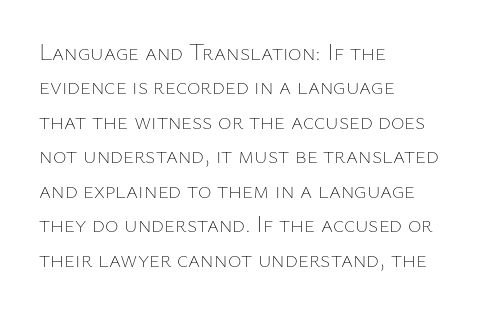
Q: Is the text bold? A: No.
Q: Is the text italic (slanted)? A: No, it is upright.
Q: Is the text underlined? A: No.
Q: How is the paragraph aligned? A: Left-aligned.
Q: Is the spacing between letters normal or unusually wide? A: Normal.
Q: Is the spacing between lines tight, normal or loose? A: Normal.
